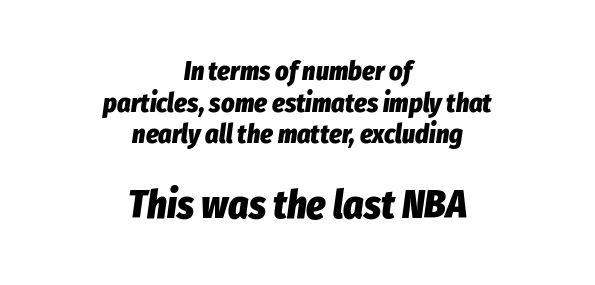
Q: Is the text bold? A: Yes.
Q: Is the text italic (slanted)? A: Yes, it leans right by about 8 degrees.
Q: Is the text underlined? A: No.
Q: How is the paragraph aligned? A: Centered.
Q: Is the spacing between letters normal or unusually wide? A: Normal.
Q: Which block of text is set in a larger size, the first (top) or the second (bottom)? A: The second (bottom) one.
Q: Width (condensed, normal, or wide)? A: Condensed.
Q: Stroke contrast? A: Low.
Q: x-height? A: Medium.
Q: Monospaced? A: No.
